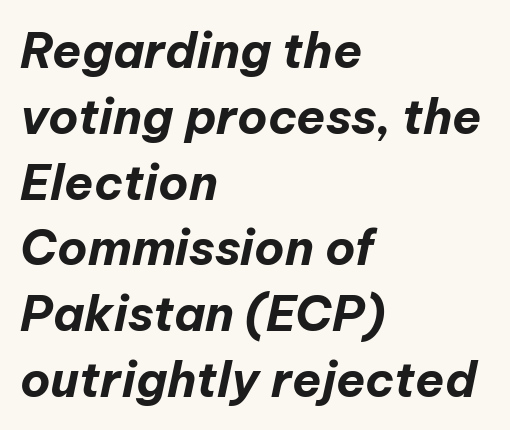
{"italic": "yes", "lean": "right", "slant_degrees": 12, "bold": "yes", "weight": "bold", "width": "normal", "stroke_contrast": "low", "x_height": "medium", "monospaced": "no", "underline": "no", "align": "left", "line_spacing": "normal", "line_spacing_ratio": 1.37, "letter_spacing": "normal", "letter_spacing_em": 0.0, "glyph_px": 48}
